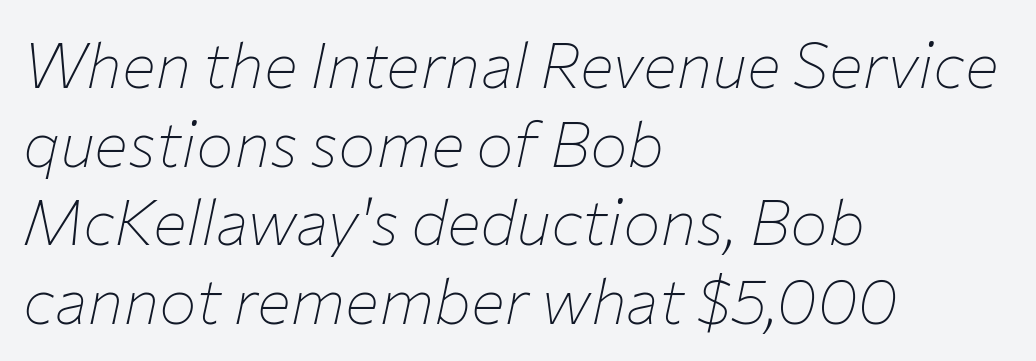
Q: Is the text bold? A: No.
Q: Is the text italic (slanted)? A: Yes, it leans right by about 12 degrees.
Q: Is the text underlined? A: No.
Q: How is the paragraph aligned? A: Left-aligned.
Q: Is the spacing between letters normal or unusually wide? A: Normal.
Q: Is the spacing between lines tight, normal or loose? A: Normal.
Q: Width (condensed, normal, or wide)? A: Normal.
Q: Stroke contrast? A: Low.
Q: x-height? A: Medium.
Q: Monospaced? A: No.
